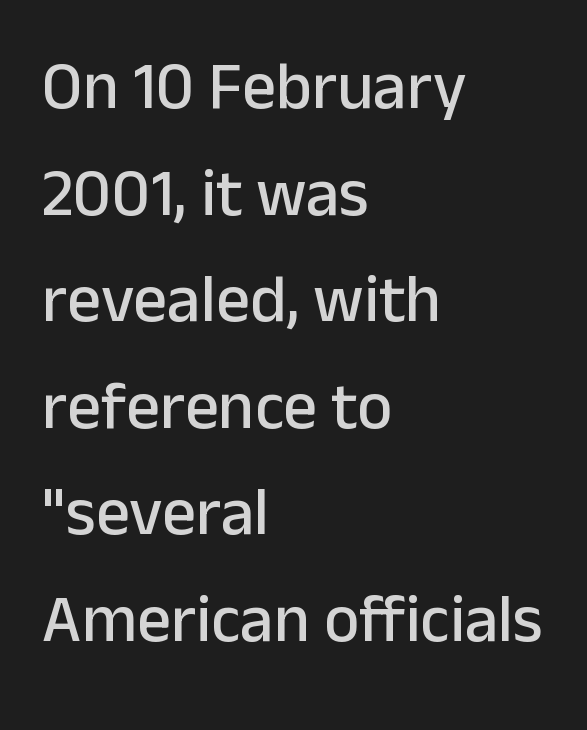
Rows of type keep a routine distance in the vertical direction. Ascenders rise straight up at ninety degrees. Only glyphs here, with clear space below each row. Words appear dense and cohesive because spacing is normal. Here the designer chose a conventional face with non-uniform glyph widths.
